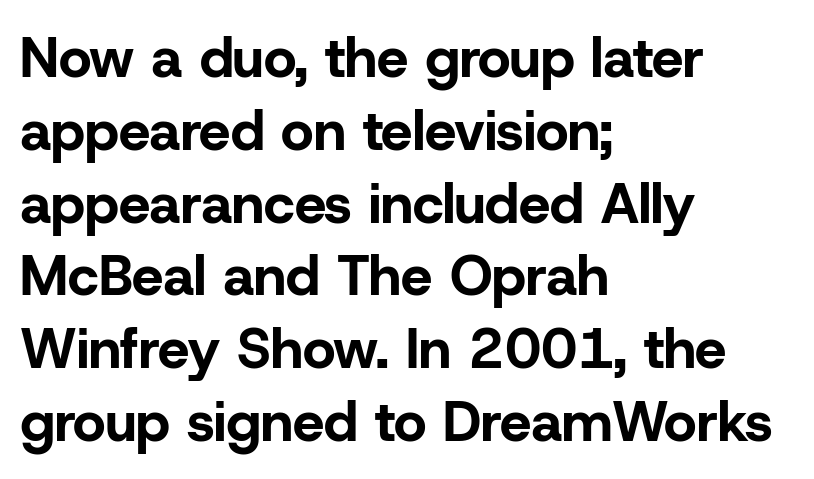
The image shows 56 px bold sans-serif type, upright; set left-aligned, normal line spacing (1.3x), normal letter spacing, not underlined; low stroke contrast and a medium x-height.
